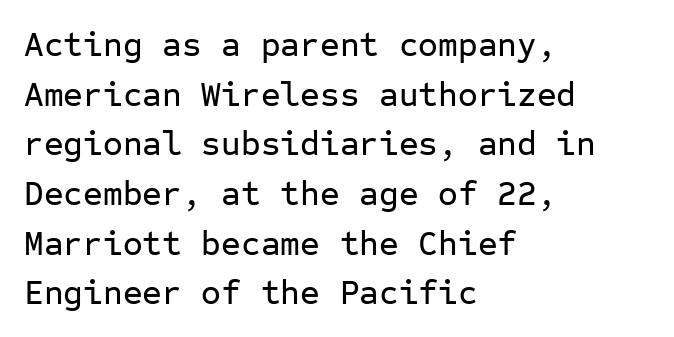
The image shows 34 px sans-serif type, upright, monospaced; set left-aligned, normal line spacing (1.46x), normal letter spacing, not underlined; low stroke contrast and a medium x-height.
